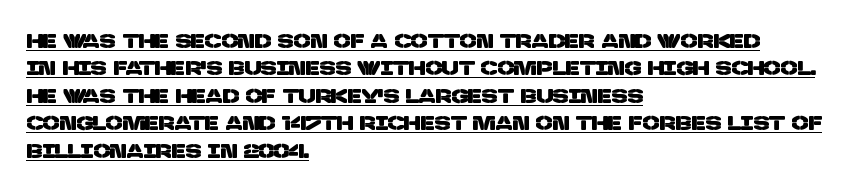
The image shows 20 px text type; set left-aligned, normal line spacing (1.37x), normal letter spacing, underlined.
